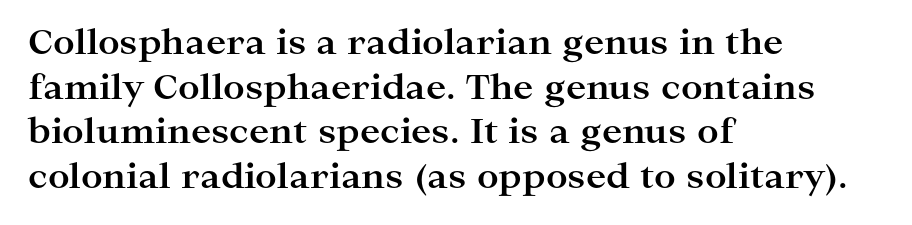
{"serif": "yes", "italic": "no", "bold": "yes", "weight": "bold", "width": "wide", "stroke_contrast": "high", "x_height": "medium", "monospaced": "no", "underline": "no", "align": "left", "line_spacing": "normal", "line_spacing_ratio": 1.31, "letter_spacing": "normal", "letter_spacing_em": 0.0, "glyph_px": 34}
